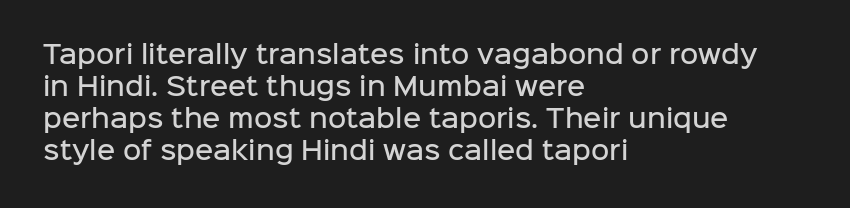
Q: Is the text bold? A: Semi-bold.
Q: Is the text italic (slanted)? A: No, it is upright.
Q: Is the text underlined? A: No.
Q: How is the paragraph aligned? A: Left-aligned.
Q: Is the spacing between letters normal or unusually wide? A: Normal.
Q: Is the spacing between lines tight, normal or loose? A: Normal.
